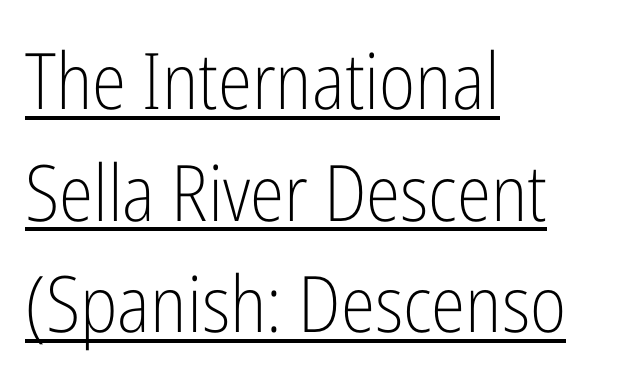
Q: Is the text bold? A: No.
Q: Is the text italic (slanted)? A: No, it is upright.
Q: Is the typeface a serif or a sans-serif typeface? A: Sans-serif.
Q: Is the text underlined? A: Yes.
Q: How is the paragraph aligned? A: Left-aligned.
Q: Is the spacing between letters normal or unusually wide? A: Normal.
Q: Is the spacing between lines tight, normal or loose? A: Normal.
Q: Width (condensed, normal, or wide)? A: Condensed.
Q: Stroke contrast? A: Low.
Q: x-height? A: Medium.
Q: Monospaced? A: No.
